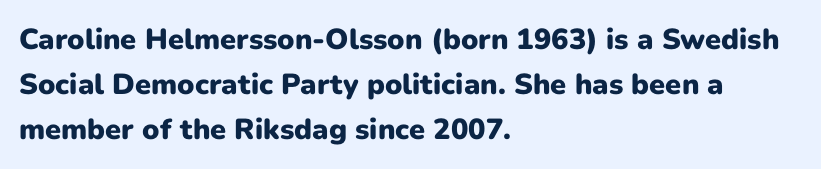
Q: Is the text bold? A: Yes.
Q: Is the text italic (slanted)? A: No, it is upright.
Q: Is the typeface a serif or a sans-serif typeface? A: Sans-serif.
Q: Is the text underlined? A: No.
Q: How is the paragraph aligned? A: Left-aligned.
Q: Is the spacing between letters normal or unusually wide? A: Normal.
Q: Is the spacing between lines tight, normal or loose? A: Normal.
Q: Width (condensed, normal, or wide)? A: Normal.
Q: Stroke contrast? A: Low.
Q: x-height? A: Medium.
Q: Monospaced? A: No.
